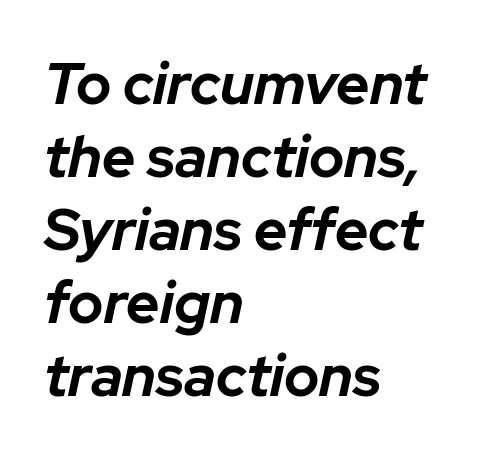
The image shows 58 px bold type, italic (leaning right); set left-aligned, normal line spacing (1.26x), normal letter spacing, not underlined; low stroke contrast and a medium x-height.
